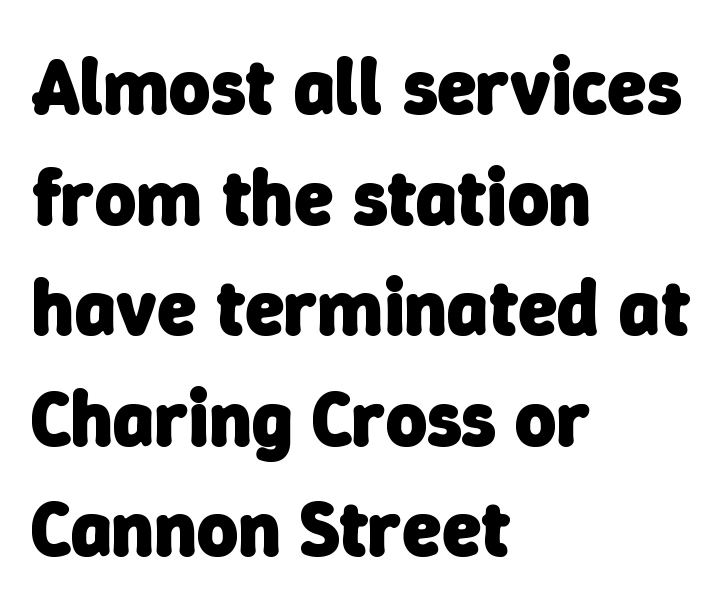
The designer went with a sans here, leaving each stem footless. Character widths vary here, with narrow letters taking less room than wide ones. Reading down the block, your eye returns to a fixed left position each line. You'd pick this weight for a headline — it's a proper bold.
